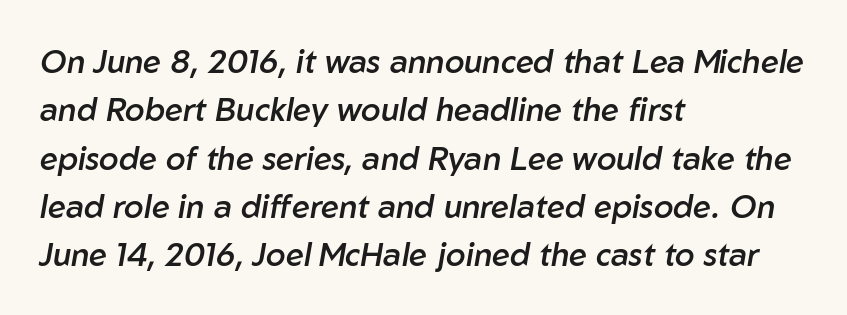
Q: Is the text bold? A: Semi-bold.
Q: Is the text italic (slanted)? A: Yes, it leans right by about 10 degrees.
Q: Is the text underlined? A: No.
Q: How is the paragraph aligned? A: Left-aligned.
Q: Is the spacing between letters normal or unusually wide? A: Normal.
Q: Is the spacing between lines tight, normal or loose? A: Normal.
Q: Width (condensed, normal, or wide)? A: Normal.
Q: Stroke contrast? A: Low.
Q: x-height? A: Medium.
Q: Monospaced? A: No.
